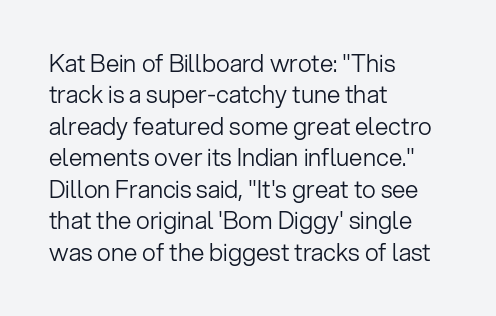
{"italic": "no", "bold": "no", "underline": "no", "align": "left", "line_spacing": "normal", "line_spacing_ratio": 1.31, "letter_spacing": "normal", "letter_spacing_em": 0.0, "glyph_px": 24}
